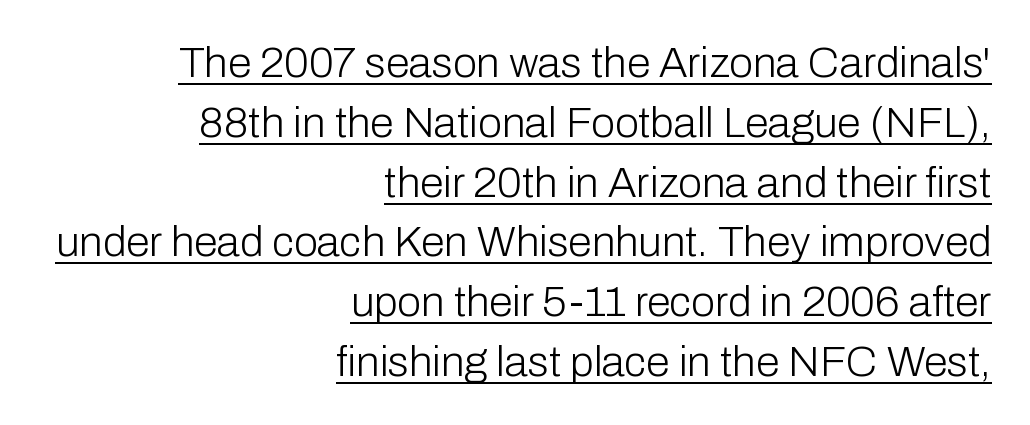
{"serif": "no", "italic": "no", "bold": "no", "weight": "light", "width": "normal", "stroke_contrast": "low", "x_height": "medium", "monospaced": "no", "underline": "yes", "align": "right", "line_spacing": "normal", "line_spacing_ratio": 1.39, "letter_spacing": "normal", "letter_spacing_em": 0.0, "glyph_px": 43}
